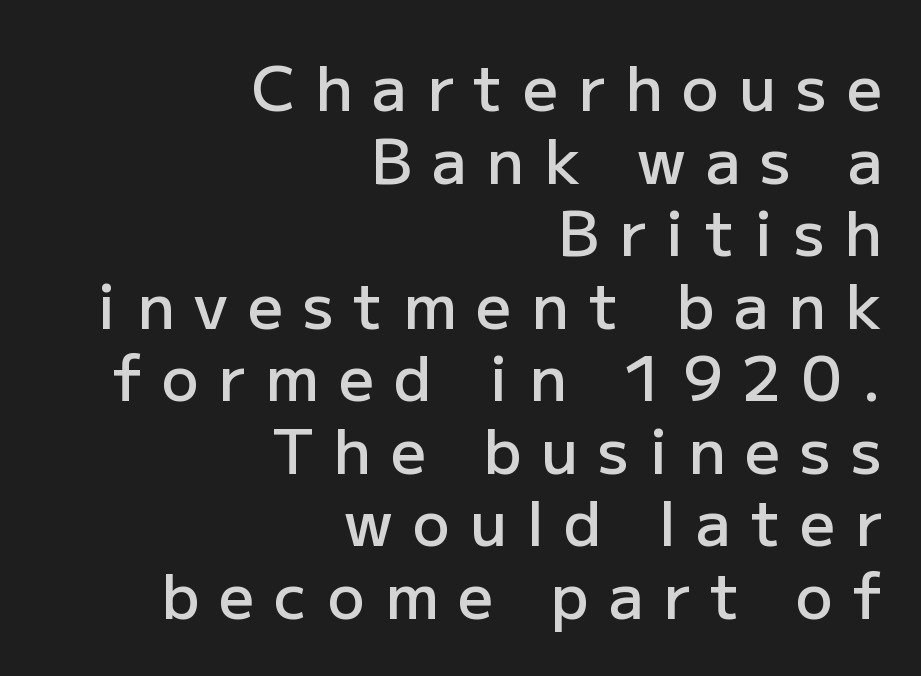
Its strokes are somewhat broadened, the hallmark of semibold type. The setting favours the right margin, as signatures and pull-quotes sometimes do. The letters advance in unequal steps, a hallmark of proportional type. Short note: letters widely spaced. Plain, unruled lines of type.
